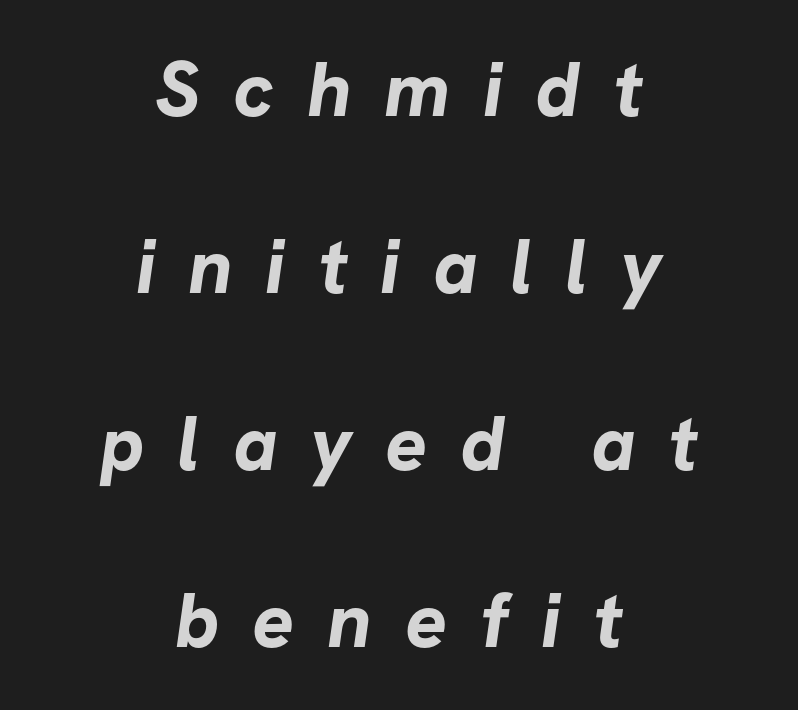
{"serif": "no", "bold": "yes", "weight": "bold", "width": "normal", "stroke_contrast": "low", "x_height": "medium", "monospaced": "no", "underline": "no", "align": "center", "line_spacing": "loose", "line_spacing_ratio": 2.27, "letter_spacing": "wide", "letter_spacing_em": 0.42, "glyph_px": 78}
